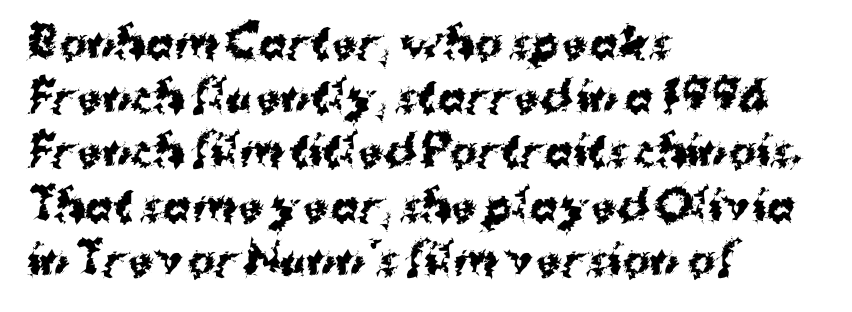
The image shows 42 px bold sans-serif type; set left-aligned, normal line spacing (1.29x), normal letter spacing, not underlined; medium stroke contrast and a medium x-height.
